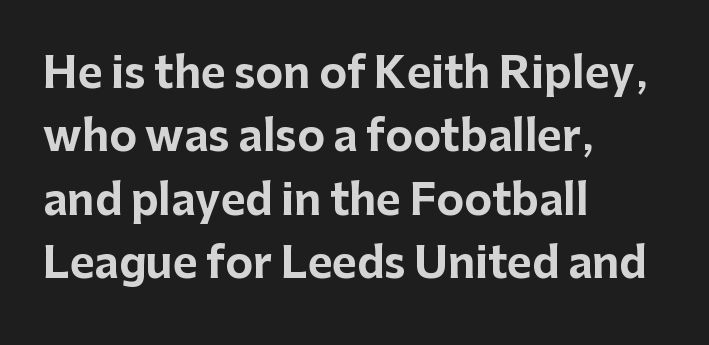
Q: Is the text bold? A: Yes.
Q: Is the text italic (slanted)? A: No, it is upright.
Q: Is the typeface a serif or a sans-serif typeface? A: Sans-serif.
Q: Is the text underlined? A: No.
Q: How is the paragraph aligned? A: Left-aligned.
Q: Is the spacing between letters normal or unusually wide? A: Normal.
Q: Is the spacing between lines tight, normal or loose? A: Normal.
Q: Width (condensed, normal, or wide)? A: Normal.
Q: Stroke contrast? A: Low.
Q: x-height? A: Medium.
Q: Monospaced? A: No.
